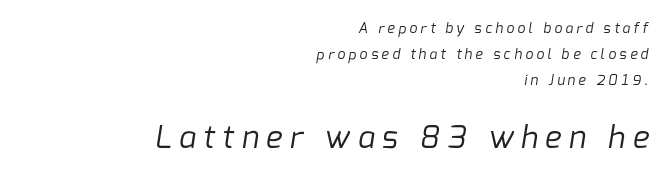
Q: Is the text bold? A: No.
Q: Is the typeface a serif or a sans-serif typeface? A: Sans-serif.
Q: Is the text underlined? A: No.
Q: How is the paragraph aligned? A: Right-aligned.
Q: Is the spacing between letters normal or unusually wide? A: Unusually wide.
Q: Which block of text is set in a larger size, the first (top) or the second (bottom)? A: The second (bottom) one.
Q: Width (condensed, normal, or wide)? A: Normal.
Q: Stroke contrast? A: Low.
Q: x-height? A: Medium.
Q: Monospaced? A: No.
